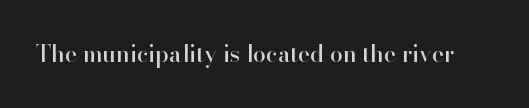
Each word holds together tightly as a unit, with standard inter-letter gaps. Posture: upright roman. The specimen omits any rule beneath the text block's lines.
